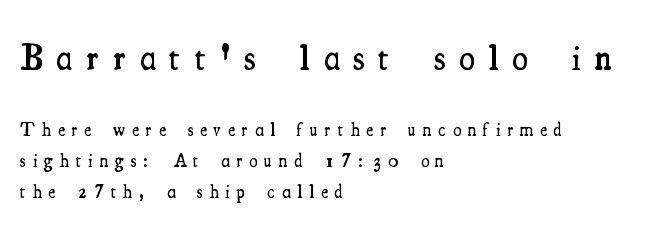
Q: Is the text bold? A: Semi-bold.
Q: Is the text italic (slanted)? A: No, it is upright.
Q: Is the typeface a serif or a sans-serif typeface? A: Serif.
Q: Is the text underlined? A: No.
Q: How is the paragraph aligned? A: Left-aligned.
Q: Is the spacing between letters normal or unusually wide? A: Unusually wide.
Q: Which block of text is set in a larger size, the first (top) or the second (bottom)? A: The first (top) one.
Q: Width (condensed, normal, or wide)? A: Condensed.
Q: Stroke contrast? A: Medium.
Q: x-height? A: Small.
Q: Monospaced? A: No.
